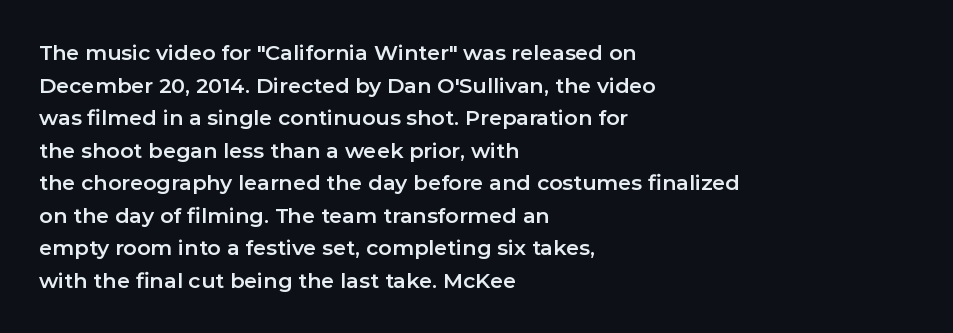
The image shows 21 px text type, upright; set left-aligned, normal line spacing (1.55x), normal letter spacing, not underlined.
